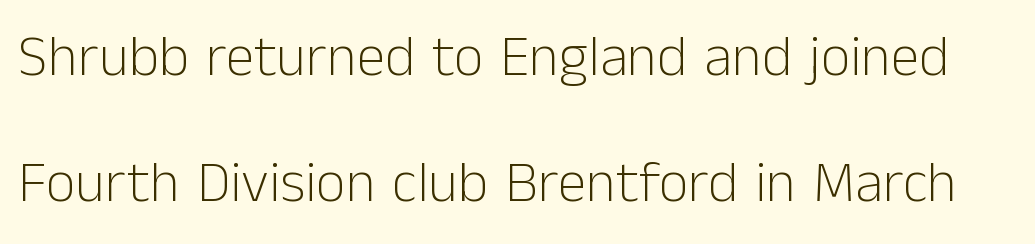
Summary of vertical rhythm: relaxed, with wide interline spacing. Is this a fixed-width face? No — the glyphs have proportional, varying widths. These lines keep a tight, regular rhythm from letter to letter. The designer went with a sans here, leaving each stem footless. Every stem runs plumb, perpendicular to the baseline. No heavy texture on the line: the type isn't bold.
